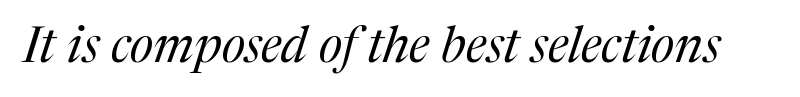
The image shows 50 px regular-weight serif type, italic (leaning right); set normal letter spacing, not underlined; medium stroke contrast and a medium x-height.
